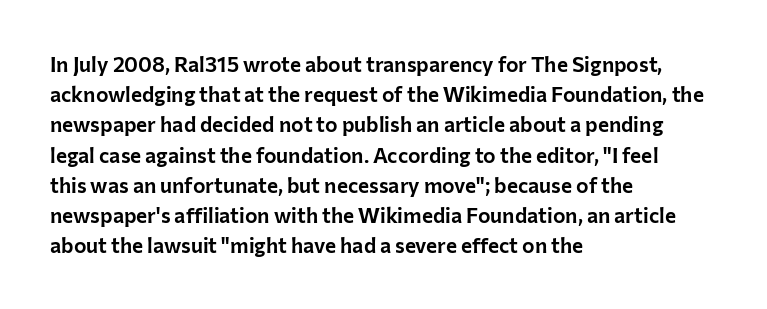
The image shows 21 px text type, upright; set left-aligned, normal line spacing (1.44x), normal letter spacing, not underlined.
